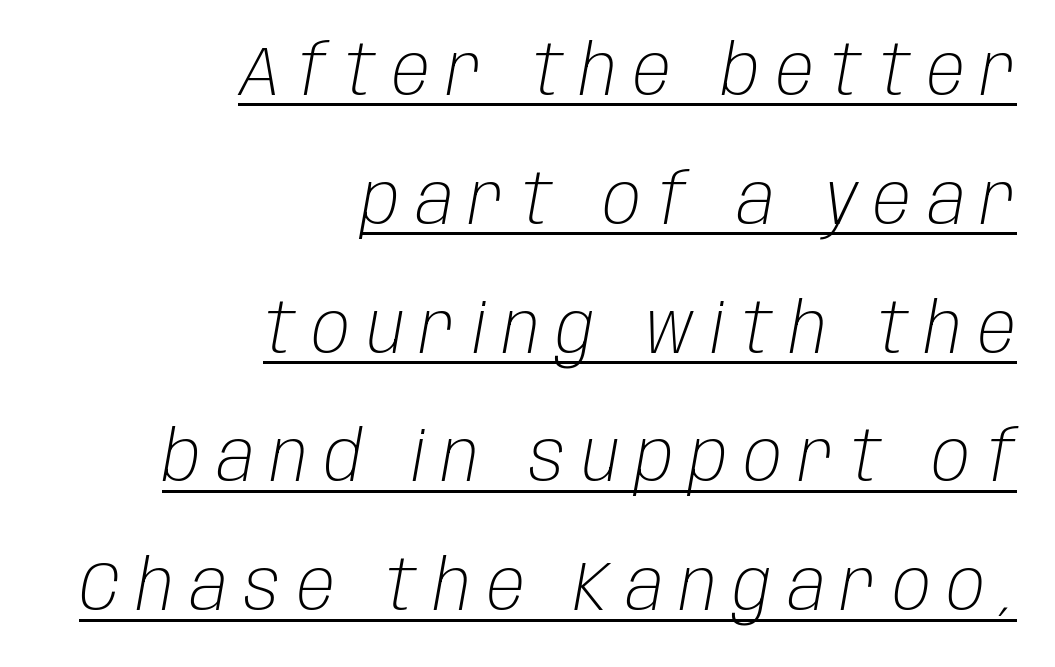
Each letter keeps its own natural width here, so spacing adapts to shape. Where is the straight margin? On the right. Caption: lettering with a line underneath. The specimen reads as italic at a glance. Heft: none added — not bold. Does extra space separate the letters? Yes, quite a lot of it.
